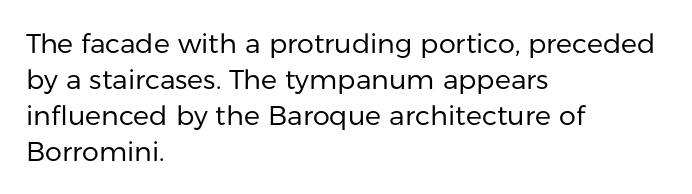
Q: Is the text bold? A: No.
Q: Is the text italic (slanted)? A: No, it is upright.
Q: Is the text underlined? A: No.
Q: How is the paragraph aligned? A: Left-aligned.
Q: Is the spacing between letters normal or unusually wide? A: Normal.
Q: Is the spacing between lines tight, normal or loose? A: Normal.
